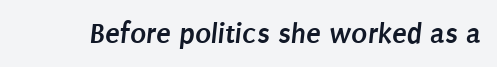
Bold? Absolutely — the strokes are thick and heavy. Only glyphs here, with clear space below each row. Font category for this specimen: sans-serif. The tracking reads as untouched default to a designer's eye. The passage shown is typed in a proportional face where columns would drift.
